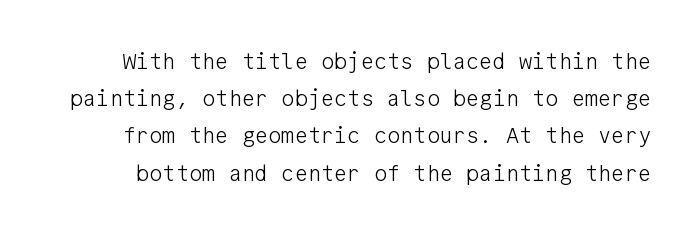
Q: Is the text bold? A: No.
Q: Is the text italic (slanted)? A: No, it is upright.
Q: Is the text underlined? A: No.
Q: Is the spacing between letters normal or unusually wide? A: Normal.
Q: Is the spacing between lines tight, normal or loose? A: Normal.
